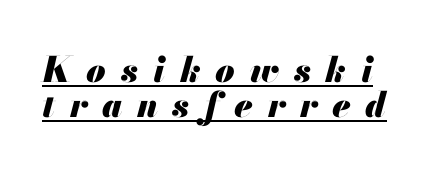
Glyph-to-glyph distance is far greater than everyday printed text. If you drew a line through each stem, it would be angled. Proportional: the letters do not fall into vertical columns. The face used here appears with an underline applied.
